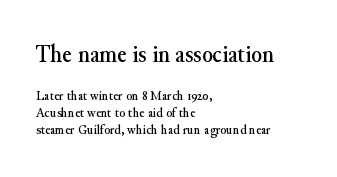
Between these two stacked blocks, the higher one wins on size. This rendering features lettering with no underline. One-word summary of the alignment: left. Designer's note — italics off, roman on. How are the letters spaced? Ordinarily, with no added tracking.
